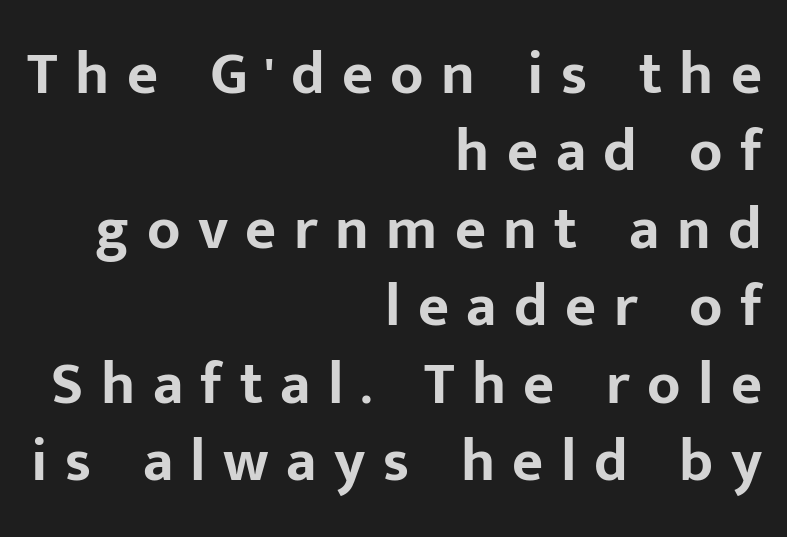
Looks like regular typesetting: each glyph gets only the width it needs. The text block is weighted toward the right margin, trailing off unevenly leftward. Compared with an ordinary text face, these strokes are far heavier — a full bold. The letters stand upright; this is a roman face.
